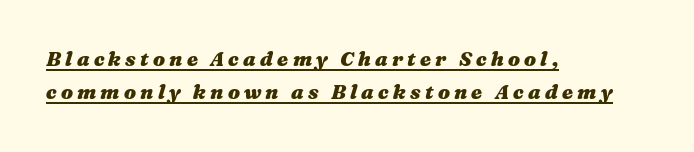
Q: Is the text bold? A: Yes.
Q: Is the text italic (slanted)? A: Yes, it leans right by about 16 degrees.
Q: Is the text underlined? A: Yes.
Q: How is the paragraph aligned? A: Left-aligned.
Q: Is the spacing between letters normal or unusually wide? A: Unusually wide.
Q: Is the spacing between lines tight, normal or loose? A: Normal.
